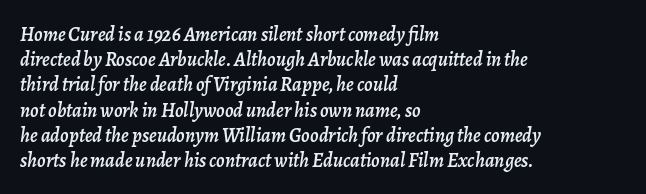
Evenly set lines give the paragraph a standard silhouette. The face used here has a pronounced slope to its letters. Descenders hang freely into open space. If you drew a ruler down the left edge, every line would touch it. Look at the tracking — it's just the regular setting, nothing added.
